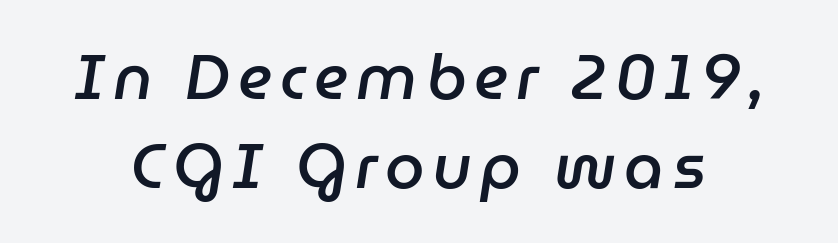
The image shows 63 px semibold type, italic (leaning right); set normal line spacing (1.41x), not underlined; low stroke contrast and a medium x-height.
